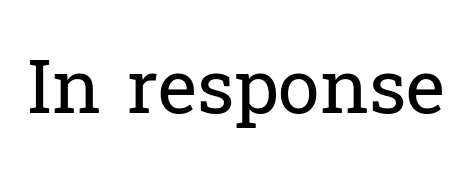
The image shows 75 px regular-weight serif type, upright; set normal letter spacing, not underlined; low stroke contrast and a medium x-height.
